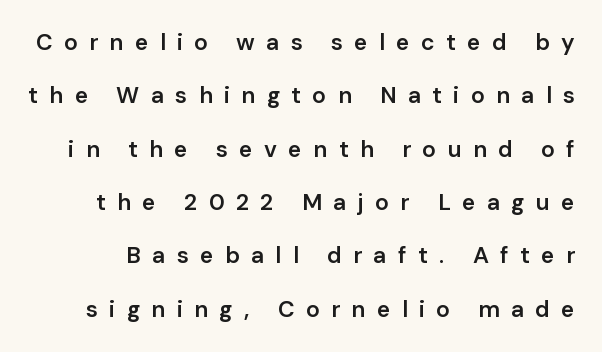
{"italic": "no", "bold": "semi", "underline": "no", "line_spacing": "loose", "line_spacing_ratio": 2.32, "letter_spacing": "wide", "letter_spacing_em": 0.49, "glyph_px": 23}
